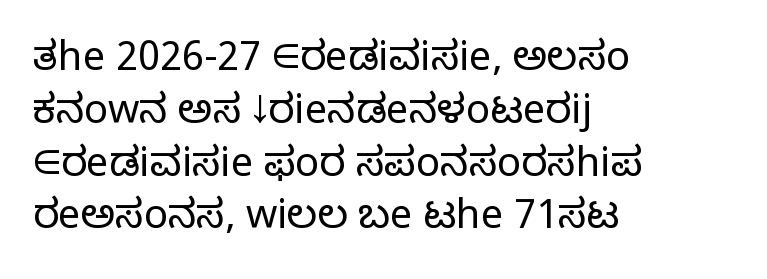
The type family on display is of the sans-serif kind. The passage shown has conventional tracking throughout. The typesetter chose a ragged-right arrangement here. Stems here are at most as thick as an everyday book face. This sample has the flowing, uneven cadence of proportional lettering.
